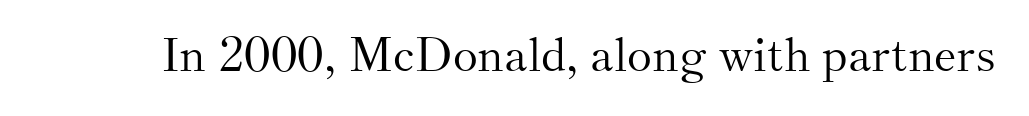
The characters display serif detailing at their extremities. Posture: straight, roman, zero tilt. Honestly, the letter spacing is just normal — you wouldn't notice it. The strokes carry an ordinary text weight at most. The face used here is proportionally spaced, like ordinary book or web type.
